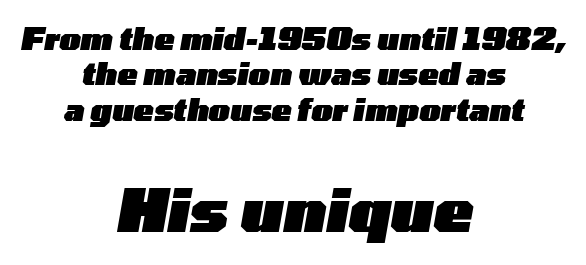
The image shows 59 px heavy, wide type, italic (leaning right); set centered, line spacing 1.18x, normal letter spacing, not underlined; the second (bottom) block is 1.97x larger; low stroke contrast and a medium x-height.
